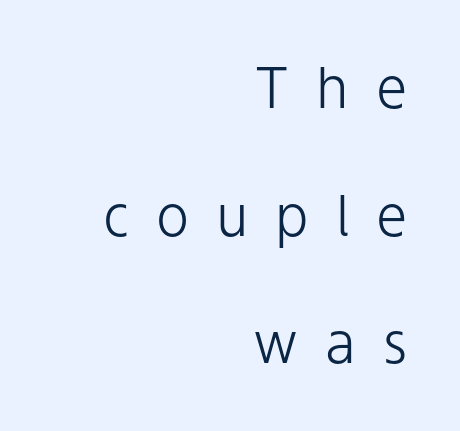
{"serif": "no", "italic": "no", "bold": "no", "weight": "light", "width": "normal", "stroke_contrast": "low", "x_height": "medium", "monospaced": "no", "underline": "no", "align": "right", "line_spacing": "loose", "line_spacing_ratio": 2.28, "letter_spacing": "wide", "letter_spacing_em": 0.48, "glyph_px": 56}
